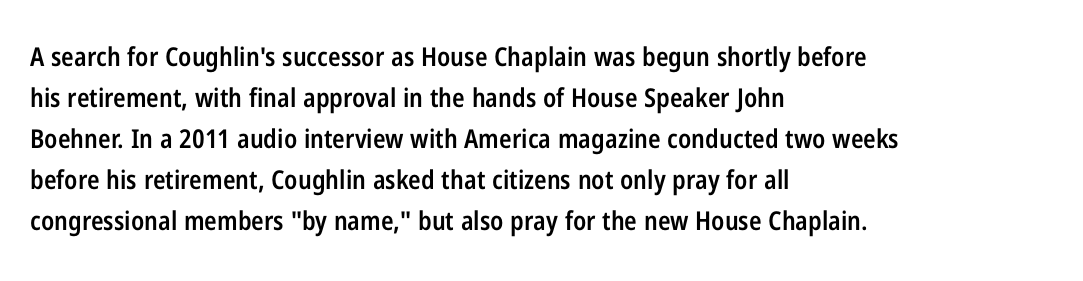
Bold? Not quite — semibold, heavier than regular but stopping short. In CSS terms this would be text-align: left. Does extra space separate the letters? No, they use regular spacing. How would I describe the line gaps? Plain and ordinary. Unlike italic type, these characters show no tilt at all. Honestly, there is no underline to notice here at all.
